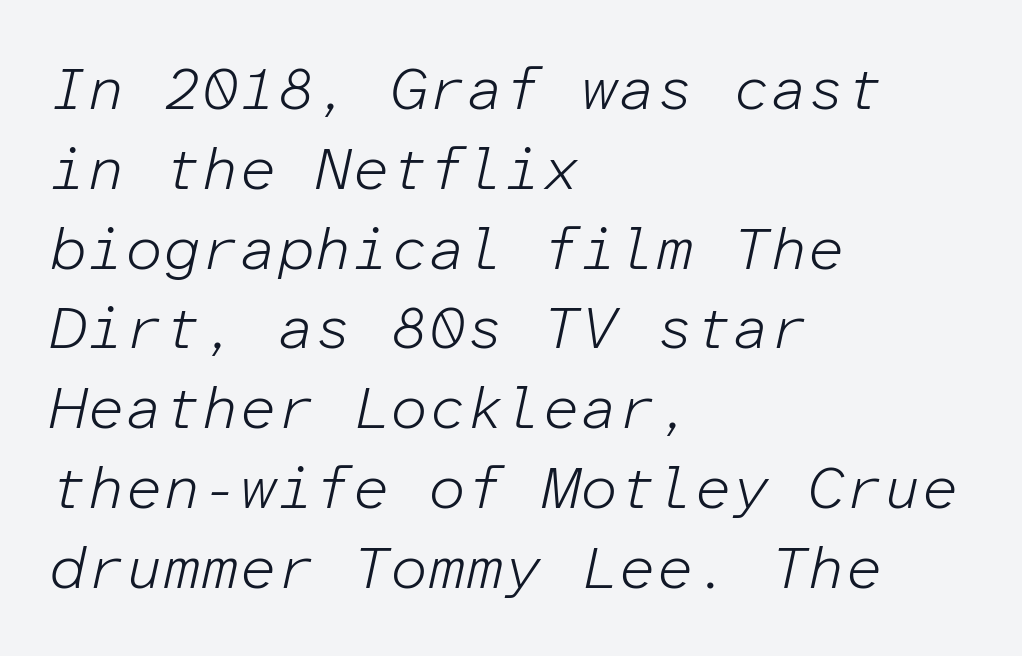
The image shows 60 px light type, italic (leaning right), monospaced; set left-aligned, normal line spacing (1.33x), normal letter spacing, not underlined; low stroke contrast and a medium x-height.
